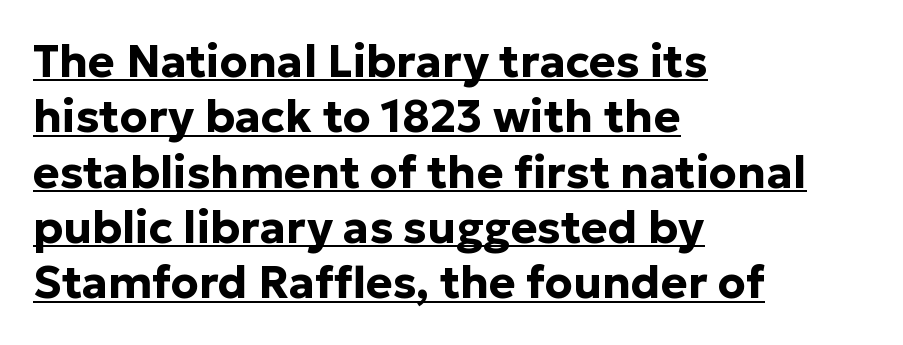
{"serif": "no", "italic": "no", "bold": "yes", "weight": "bold", "width": "normal", "stroke_contrast": "low", "x_height": "medium", "monospaced": "no", "underline": "yes", "align": "left", "line_spacing_ratio": 1.23, "letter_spacing": "normal", "letter_spacing_em": 0.0, "glyph_px": 45}
